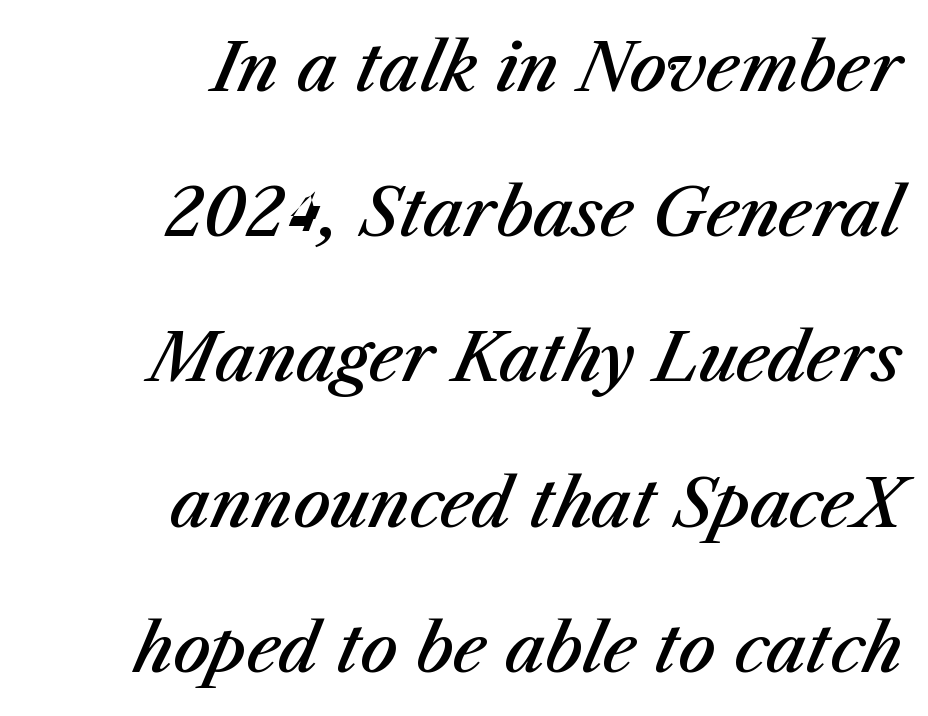
Q: Is the text bold? A: Semi-bold.
Q: Is the text italic (slanted)? A: Yes, it leans right by about 23 degrees.
Q: Is the text underlined? A: No.
Q: How is the paragraph aligned? A: Right-aligned.
Q: Is the spacing between letters normal or unusually wide? A: Normal.
Q: Is the spacing between lines tight, normal or loose? A: Loose.
Q: Width (condensed, normal, or wide)? A: Normal.
Q: Stroke contrast? A: Medium.
Q: x-height? A: Medium.
Q: Monospaced? A: No.
